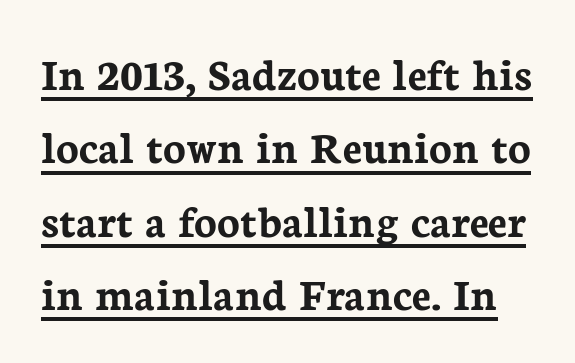
Check where the strokes stop: tiny serifs finish them off. A typographer would call this underscored text. The letters sit at their default tracking, neither squeezed nor spread. Bold? Absolutely — the strokes are thick and heavy. Vertical spacing — default.
